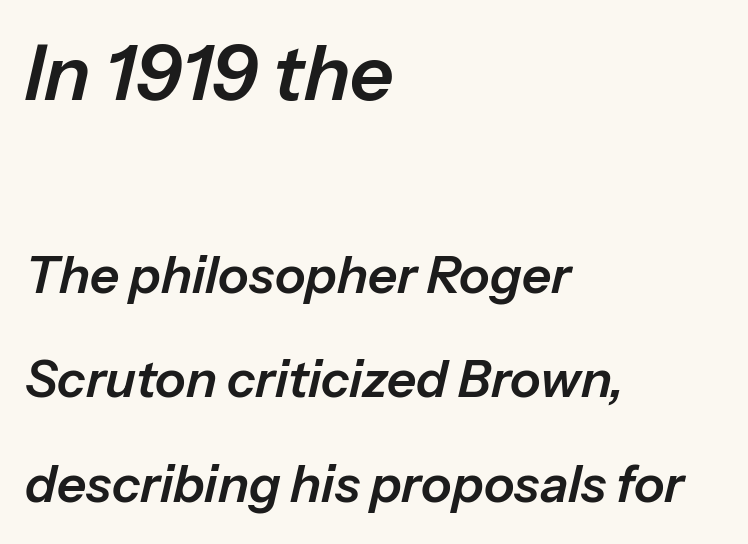
The image shows 76 px text type, italic (leaning right); set left-aligned, loose line spacing (2.05x), normal letter spacing, not underlined; the first (top) block is 1.49x larger; low stroke contrast and a medium x-height.
